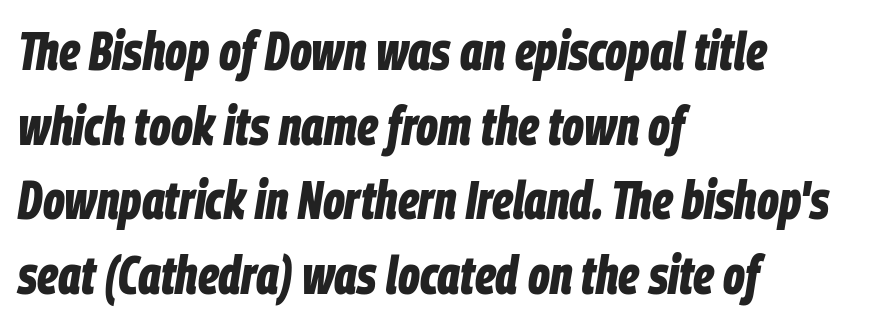
Q: Is the text bold? A: Yes.
Q: Is the text italic (slanted)? A: Yes, it leans right by about 9 degrees.
Q: Is the text underlined? A: No.
Q: How is the paragraph aligned? A: Left-aligned.
Q: Is the spacing between letters normal or unusually wide? A: Normal.
Q: Is the spacing between lines tight, normal or loose? A: Normal.
Q: Width (condensed, normal, or wide)? A: Condensed.
Q: Stroke contrast? A: Low.
Q: x-height? A: Large.
Q: Monospaced? A: No.
